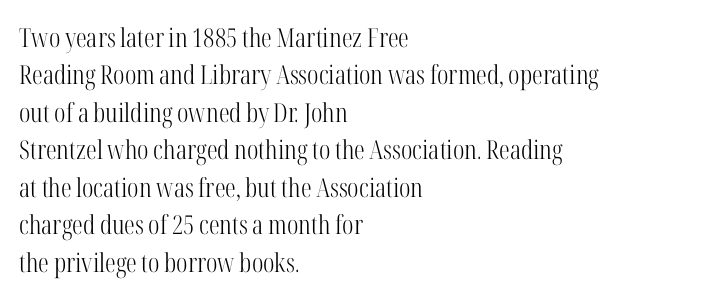
Q: Is the text bold? A: No.
Q: Is the text italic (slanted)? A: No, it is upright.
Q: Is the text underlined? A: No.
Q: How is the paragraph aligned? A: Left-aligned.
Q: Is the spacing between letters normal or unusually wide? A: Normal.
Q: Is the spacing between lines tight, normal or loose? A: Normal.
